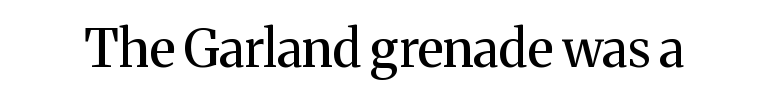
The image shows 51 px serif type, upright; set normal letter spacing, not underlined; medium stroke contrast and a medium x-height.
